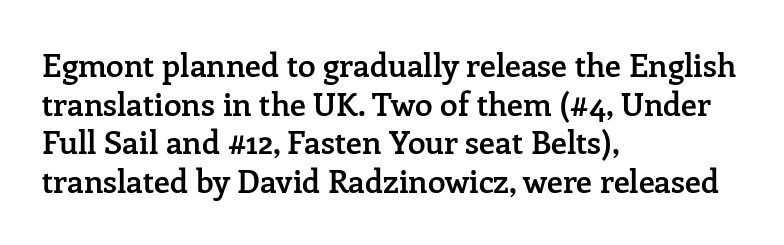
Q: Is the text bold? A: Semi-bold.
Q: Is the text italic (slanted)? A: No, it is upright.
Q: Is the typeface a serif or a sans-serif typeface? A: Serif.
Q: Is the text underlined? A: No.
Q: How is the paragraph aligned? A: Left-aligned.
Q: Is the spacing between letters normal or unusually wide? A: Normal.
Q: Width (condensed, normal, or wide)? A: Normal.
Q: Stroke contrast? A: Low.
Q: x-height? A: Medium.
Q: Monospaced? A: No.
